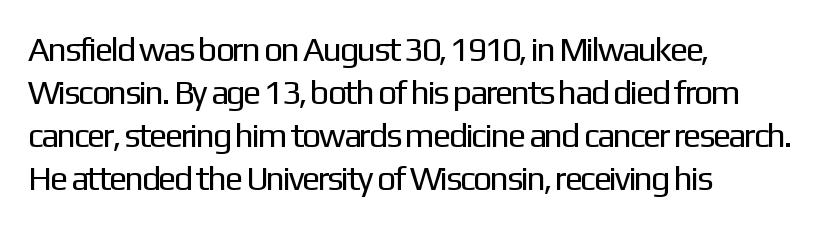
The image shows 34 px regular-weight sans-serif type, upright; set left-aligned, normal line spacing (1.26x), normal letter spacing, not underlined; low stroke contrast and a medium x-height.
